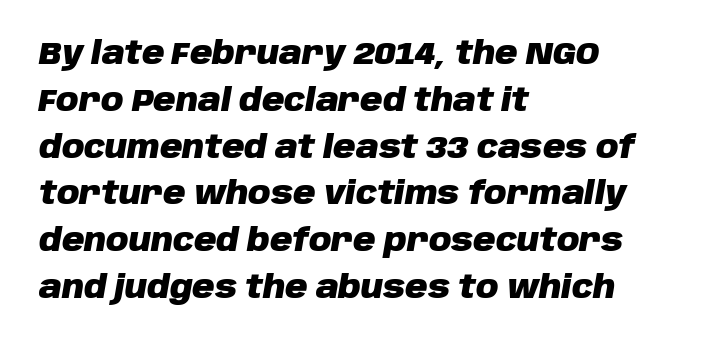
These lines sit exactly where default settings would place them. Horizontal alignment here is leftward, the default for most running prose. Looks like regular typesetting: each glyph gets only the width it needs. Spacing between characters is what you'd get straight out of the box.
